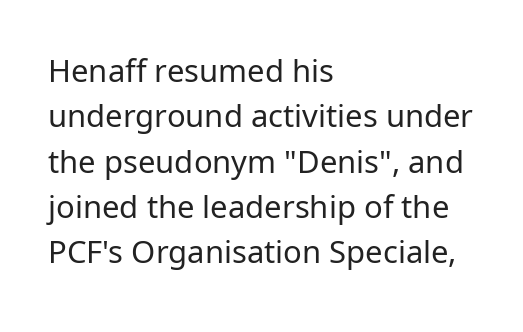
Q: Is the text bold? A: No.
Q: Is the text italic (slanted)? A: No, it is upright.
Q: Is the typeface a serif or a sans-serif typeface? A: Sans-serif.
Q: Is the text underlined? A: No.
Q: How is the paragraph aligned? A: Left-aligned.
Q: Is the spacing between letters normal or unusually wide? A: Normal.
Q: Is the spacing between lines tight, normal or loose? A: Normal.
Q: Width (condensed, normal, or wide)? A: Normal.
Q: Stroke contrast? A: Low.
Q: x-height? A: Medium.
Q: Monospaced? A: No.
